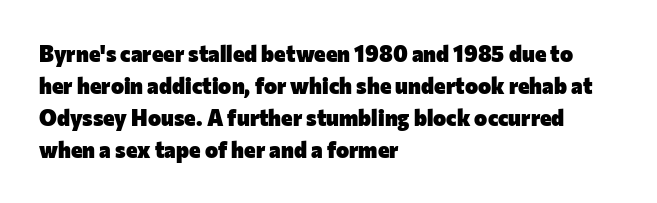
Q: Is the text bold? A: Yes.
Q: Is the text italic (slanted)? A: No, it is upright.
Q: Is the text underlined? A: No.
Q: How is the paragraph aligned? A: Left-aligned.
Q: Is the spacing between letters normal or unusually wide? A: Normal.
Q: Is the spacing between lines tight, normal or loose? A: Normal.
